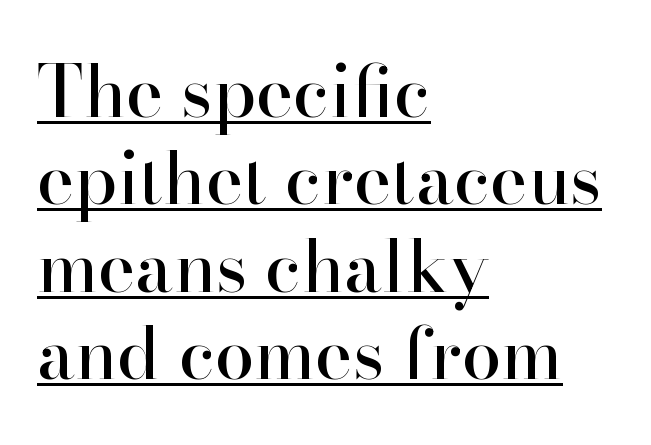
{"serif": "yes", "italic": "no", "width": "normal", "stroke_contrast": "high", "x_height": "small", "monospaced": "no", "underline": "yes", "align": "left", "line_spacing_ratio": 1.23, "letter_spacing": "normal", "letter_spacing_em": 0.0, "glyph_px": 71}
